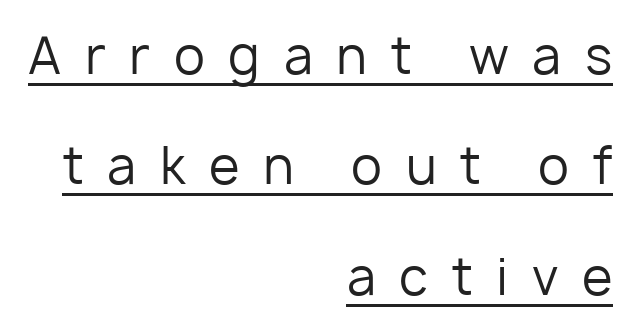
Posture: upright roman. Characters follow at a spacing far wider than the type designer built in. The characters are drawn with everyday or finer stroke widths. In terms of leading, this rendering errs on the spacious side. In designer terms, the underline attribute is active on this setting.
